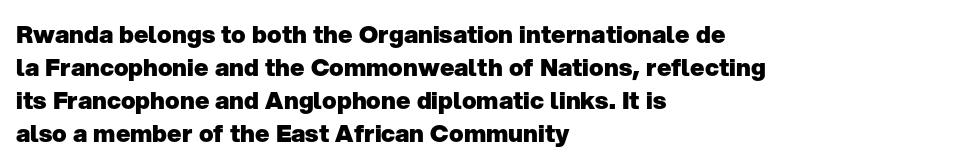
Q: Is the text bold? A: Yes.
Q: Is the text italic (slanted)? A: No, it is upright.
Q: Is the text underlined? A: No.
Q: How is the paragraph aligned? A: Left-aligned.
Q: Is the spacing between letters normal or unusually wide? A: Normal.
Q: Is the spacing between lines tight, normal or loose? A: Normal.
